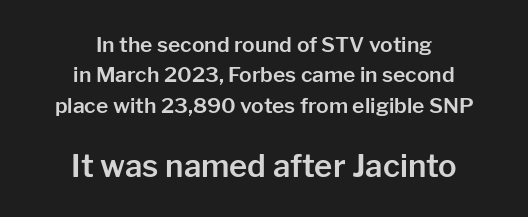
{"serif": "no", "italic": "no", "width": "normal", "stroke_contrast": "low", "x_height": "medium", "monospaced": "no", "underline": "no", "align": "center", "line_spacing": "normal", "line_spacing_ratio": 1.45, "letter_spacing": "normal", "letter_spacing_em": 0.0, "larger_block": "second", "size_ratio": 1.48, "glyph_px": 31}
